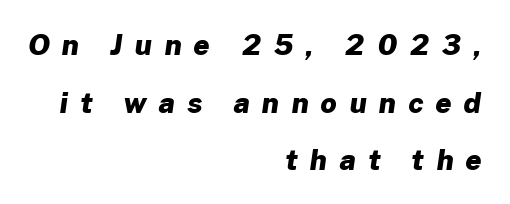
Looks like regular typesetting: each glyph gets only the width it needs. A flush-right, rag-left setting is used for this passage. Loosely led — the rows are spread out. The gaps between neighbouring characters are conspicuously large.
